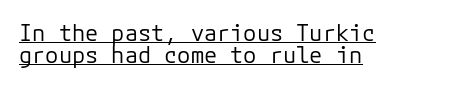
Q: Is the text bold? A: No.
Q: Is the text italic (slanted)? A: No, it is upright.
Q: Is the text underlined? A: Yes.
Q: How is the paragraph aligned? A: Left-aligned.
Q: Is the spacing between letters normal or unusually wide? A: Normal.
Q: Is the spacing between lines tight, normal or loose? A: Tight.
